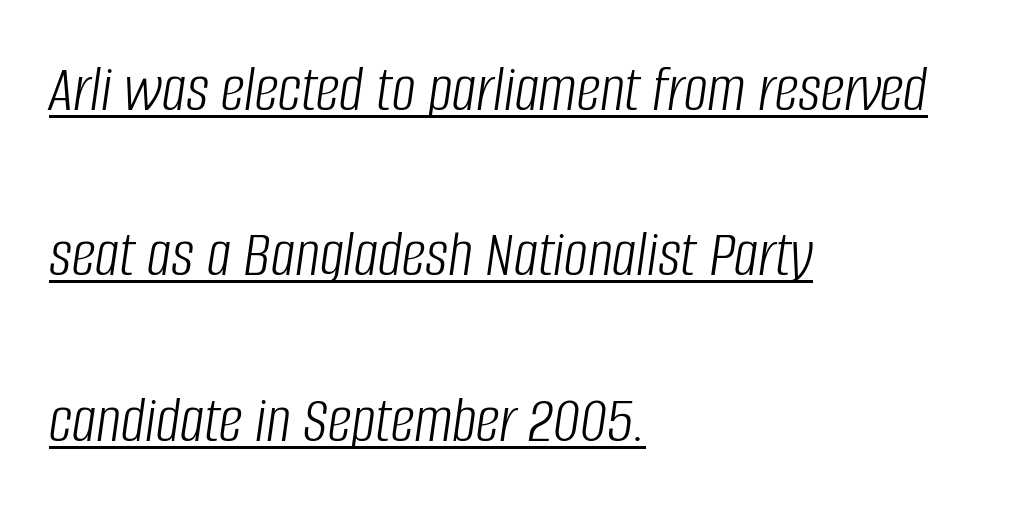
{"italic": "yes", "lean": "right", "slant_degrees": 8, "bold": "no", "weight": "light", "width": "condensed", "stroke_contrast": "low", "x_height": "large", "monospaced": "no", "underline": "yes", "align": "left", "line_spacing": "loose", "line_spacing_ratio": 2.47, "letter_spacing": "normal", "letter_spacing_em": 0.0, "glyph_px": 67}
